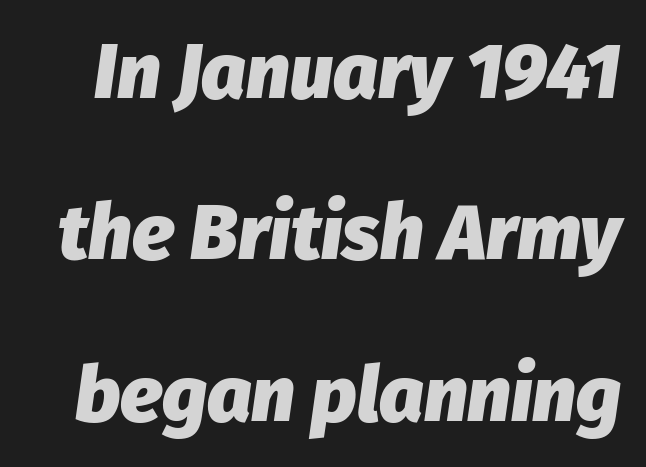
{"italic": "yes", "lean": "right", "slant_degrees": 8, "bold": "yes", "weight": "heavy", "width": "normal", "stroke_contrast": "low", "x_height": "medium", "monospaced": "no", "underline": "no", "line_spacing": "loose", "line_spacing_ratio": 2.07, "letter_spacing": "normal", "letter_spacing_em": 0.0, "glyph_px": 78}
